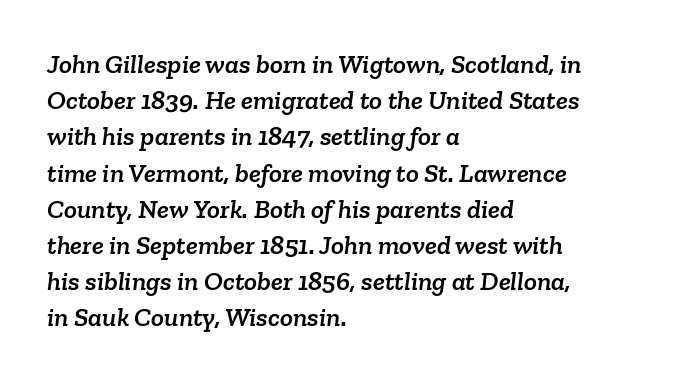
Q: Is the text underlined? A: No.
Q: How is the paragraph aligned? A: Left-aligned.
Q: Is the spacing between letters normal or unusually wide? A: Normal.
Q: Is the spacing between lines tight, normal or loose? A: Normal.
